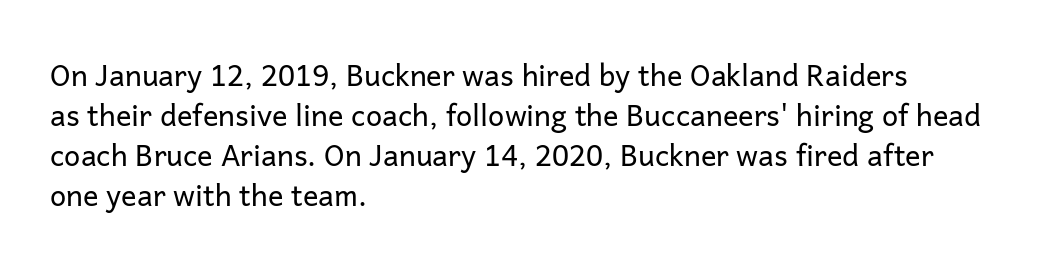
{"serif": "no", "italic": "no", "bold": "no", "weight": "regular", "width": "normal", "stroke_contrast": "low", "x_height": "medium", "monospaced": "no", "underline": "no", "align": "left", "line_spacing": "normal", "line_spacing_ratio": 1.38, "letter_spacing": "normal", "letter_spacing_em": 0.0, "glyph_px": 29}
